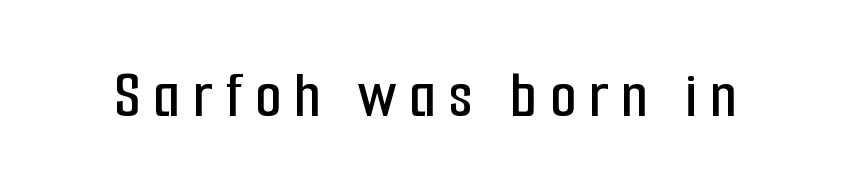
{"serif": "no", "italic": "no", "width": "condensed", "stroke_contrast": "low", "x_height": "medium", "monospaced": "no", "underline": "no", "glyph_px": 68}
